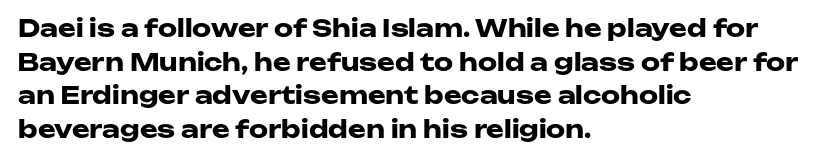
The image shows 24 px bold type, upright; set left-aligned, normal line spacing (1.4x), normal letter spacing, not underlined.
